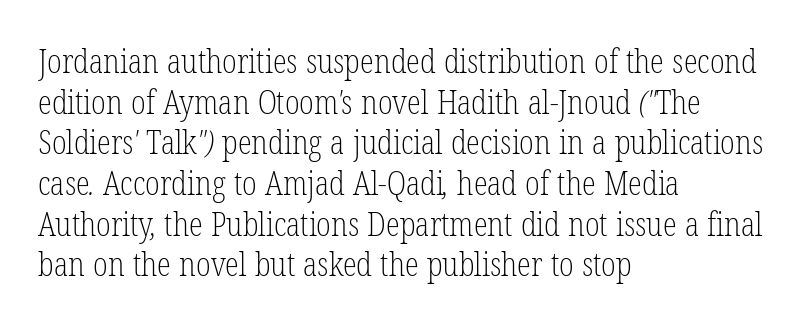
The image shows 32 px light, condensed serif type; set left-aligned, normal line spacing (1.27x), normal letter spacing, not underlined; low stroke contrast and a medium x-height.
